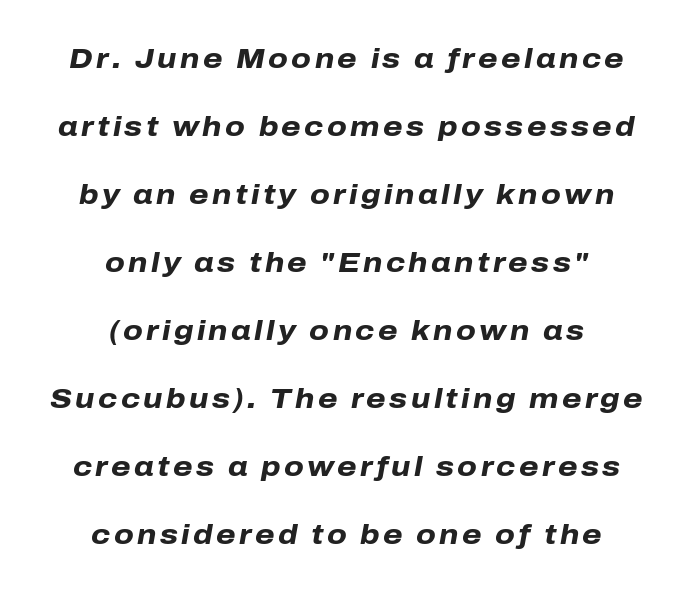
{"italic": "yes", "lean": "right", "slant_degrees": 10, "bold": "yes", "weight": "heavy", "width": "normal", "stroke_contrast": "low", "x_height": "medium", "monospaced": "no", "underline": "no", "align": "center", "line_spacing": "loose", "line_spacing_ratio": 2.43, "glyph_px": 28}
